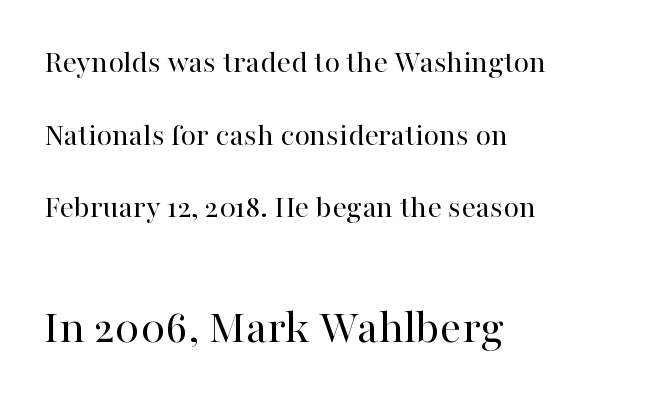
The image shows 48 px regular-weight serif type, upright; set left-aligned, loose line spacing (2.27x), normal letter spacing, not underlined; the second (bottom) block is 1.5x larger; high stroke contrast and a medium x-height.
